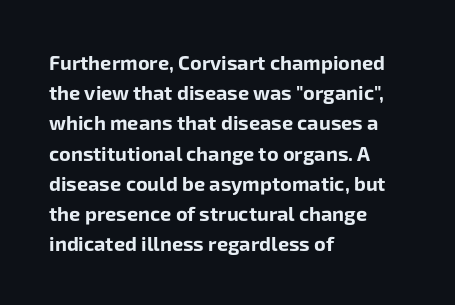
The image shows 20 px bold type, upright; set left-aligned, normal line spacing (1.51x), normal letter spacing, not underlined.
